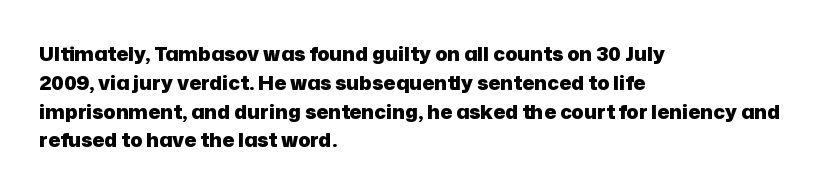
Line starts are locked; line ends wander. Bold? Absolutely — the strokes are thick and heavy. Nobody touched the tracking dial on this one. Bare-footed words on every line. These lines sit exactly where default settings would place them.
